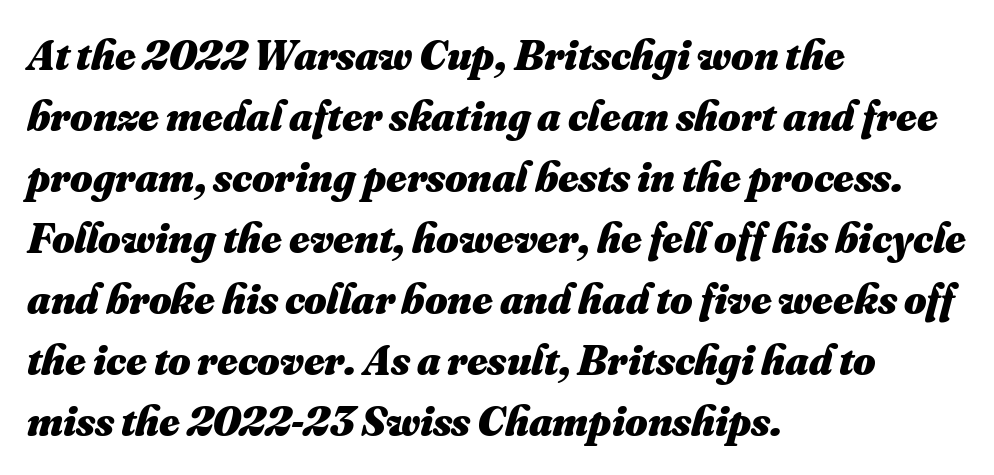
The image shows 43 px heavy type; set left-aligned, normal line spacing (1.42x), normal letter spacing, not underlined; medium stroke contrast and a small x-height.
